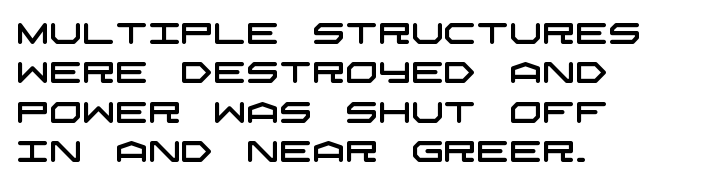
Q: Is the typeface a serif or a sans-serif typeface? A: Sans-serif.
Q: Is the text underlined? A: No.
Q: How is the paragraph aligned? A: Left-aligned.
Q: Is the spacing between letters normal or unusually wide? A: Normal.
Q: Is the spacing between lines tight, normal or loose? A: Normal.
Q: Width (condensed, normal, or wide)? A: Wide.
Q: Stroke contrast? A: Low.
Q: x-height? A: Large.
